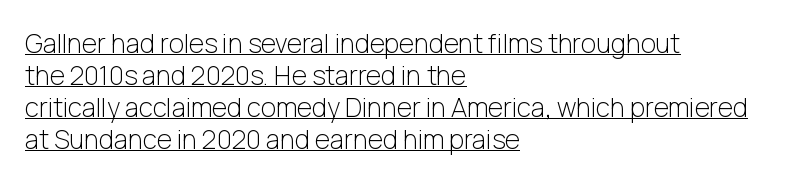
The specimen includes a rule beneath the text block's lines. Horizontally, the lines are justified to the leading edge only. How are the letters spaced? Ordinarily, with no added tracking. Letters have the restrained weight of plain body copy at most.
